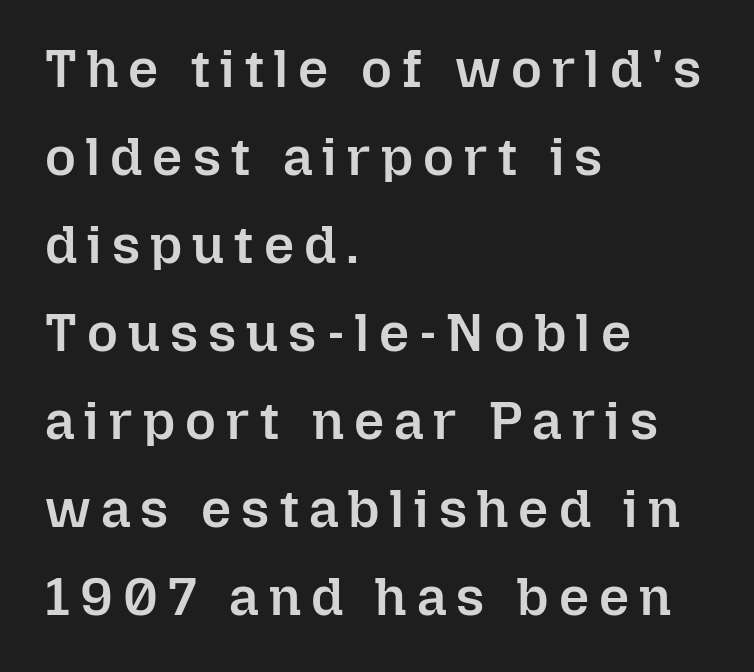
The image shows 53 px semibold type, upright; set left-aligned, normal line spacing (1.66x), not underlined; low stroke contrast and a medium x-height.
